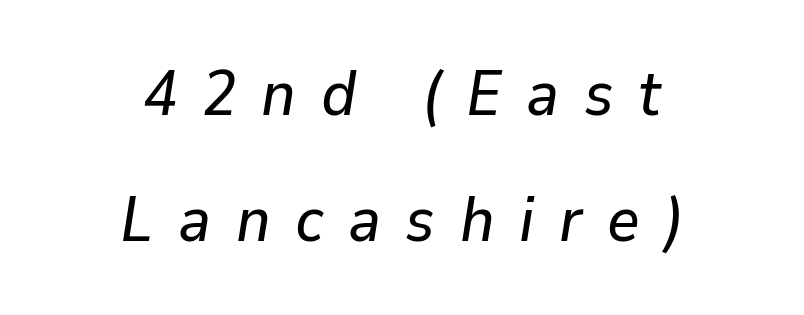
Q: Is the text italic (slanted)? A: Yes, it leans right by about 9 degrees.
Q: Is the text underlined? A: No.
Q: How is the paragraph aligned? A: Centered.
Q: Is the spacing between letters normal or unusually wide? A: Unusually wide.
Q: Is the spacing between lines tight, normal or loose? A: Loose.
Q: Width (condensed, normal, or wide)? A: Normal.
Q: Stroke contrast? A: Low.
Q: x-height? A: Medium.
Q: Monospaced? A: No.
